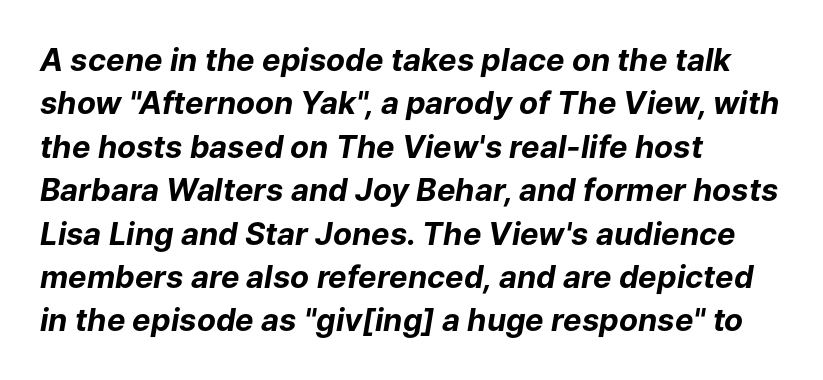
{"italic": "yes", "lean": "right", "slant_degrees": 9, "bold": "yes", "weight": "bold", "width": "normal", "stroke_contrast": "low", "x_height": "medium", "monospaced": "no", "underline": "no", "align": "left", "line_spacing": "normal", "line_spacing_ratio": 1.4, "letter_spacing": "normal", "letter_spacing_em": 0.0, "glyph_px": 31}
